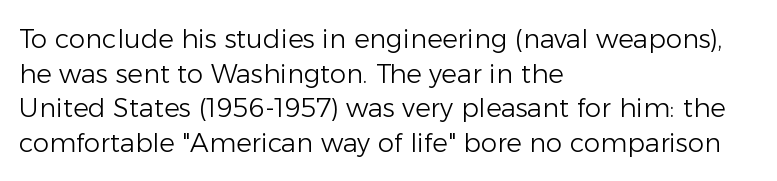
Q: Is the text bold? A: No.
Q: Is the text italic (slanted)? A: No, it is upright.
Q: Is the text underlined? A: No.
Q: How is the paragraph aligned? A: Left-aligned.
Q: Is the spacing between letters normal or unusually wide? A: Normal.
Q: Is the spacing between lines tight, normal or loose? A: Normal.
